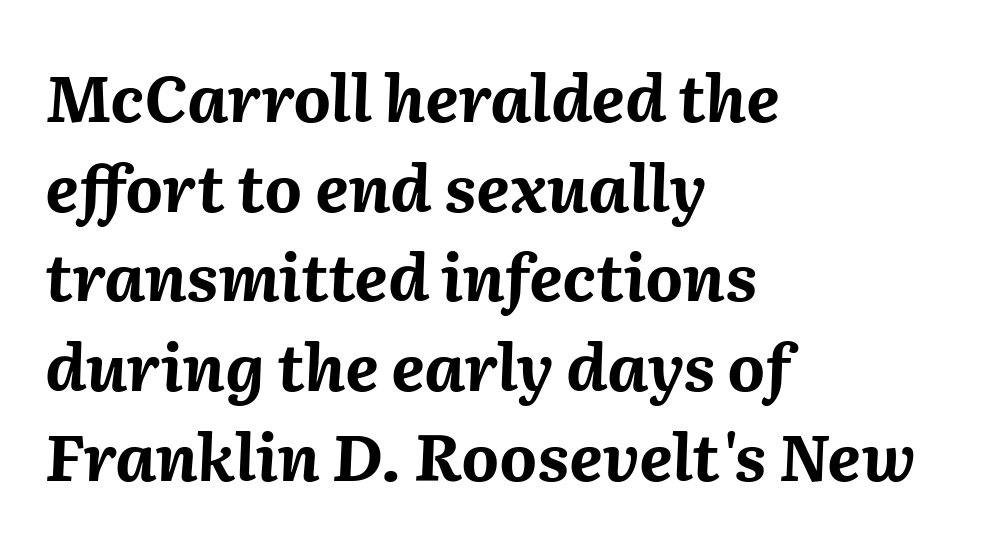
Q: Is the text bold? A: Yes.
Q: Is the text italic (slanted)? A: Yes, it leans right by about 2 degrees.
Q: Is the text underlined? A: No.
Q: How is the paragraph aligned? A: Left-aligned.
Q: Is the spacing between letters normal or unusually wide? A: Normal.
Q: Is the spacing between lines tight, normal or loose? A: Normal.
Q: Width (condensed, normal, or wide)? A: Normal.
Q: Stroke contrast? A: Medium.
Q: x-height? A: Medium.
Q: Monospaced? A: No.
